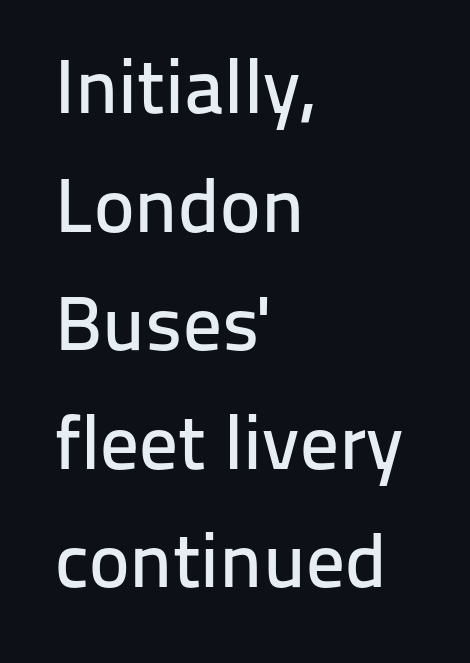
Leading matches the norm, producing a regular column. The characters display no serif detailing; their extremities are plain. Notice how the passage keeps a crisp vertical edge on the left only. The baseline area is clear. Italic: no, the glyphs are upright roman.
